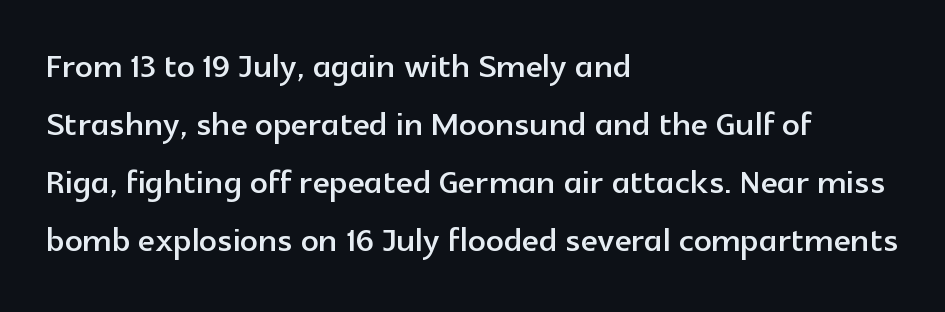
Q: Is the text italic (slanted)? A: No, it is upright.
Q: Is the typeface a serif or a sans-serif typeface? A: Sans-serif.
Q: Is the text underlined? A: No.
Q: How is the paragraph aligned? A: Left-aligned.
Q: Is the spacing between letters normal or unusually wide? A: Normal.
Q: Is the spacing between lines tight, normal or loose? A: Normal.
Q: Width (condensed, normal, or wide)? A: Normal.
Q: x-height? A: Medium.
Q: Monospaced? A: No.
